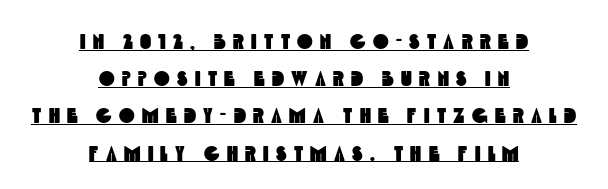
Horizontally, the lines are justified to the midpoint only. The rendering uses the underline text-decoration. Each word looks stretched out because of the extra space between its letters.
